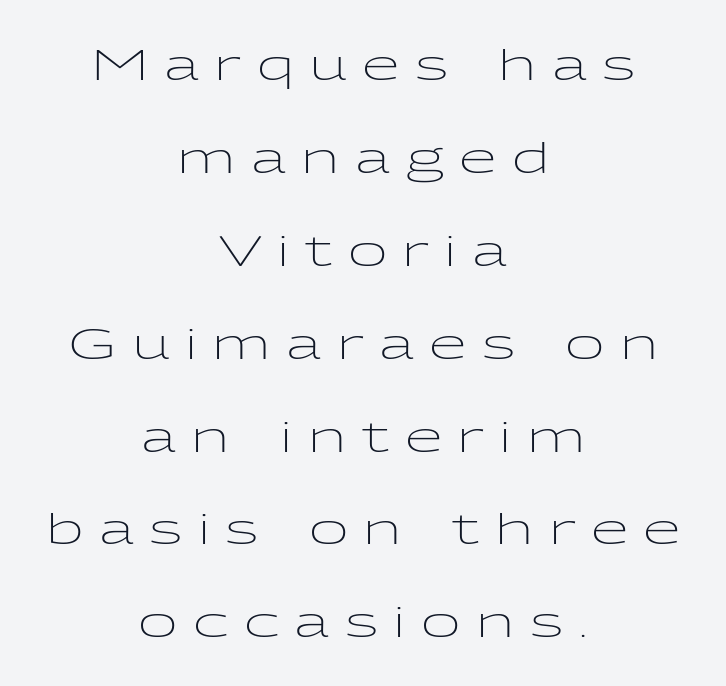
A great deal of white space separates one row of letters from the next. Spacing between characters has been opened up far beyond the box default. This rendering features lettering with no underline. Italic: no, the glyphs are upright roman.
